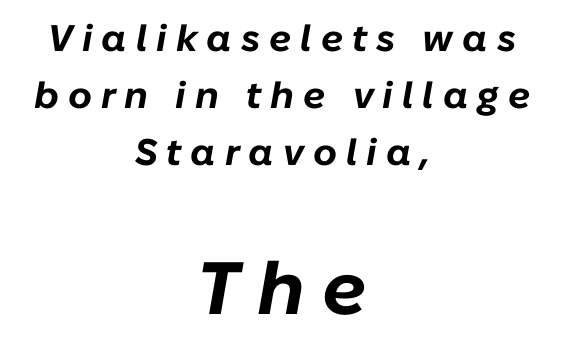
The glyphs are unaccompanied by any horizontal stroke below them. Posture: slanted. Typesetter's note: full bold, strokes at maximum text heaviness. Think of a printed novel: that variable character pitch is what you see here.
